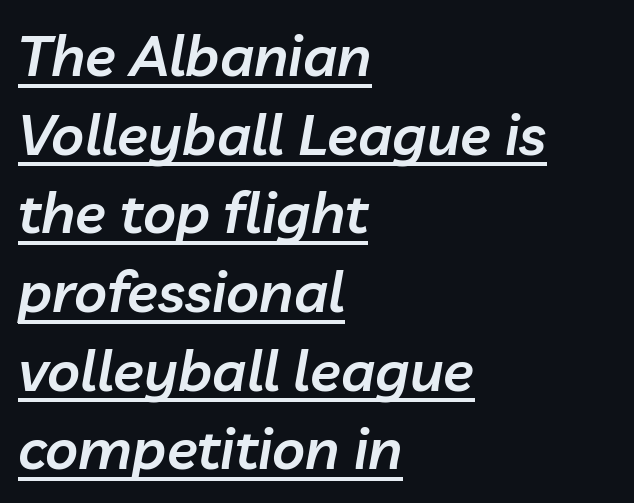
Q: Is the text bold? A: Semi-bold.
Q: Is the text italic (slanted)? A: Yes, it leans right by about 10 degrees.
Q: Is the text underlined? A: Yes.
Q: How is the paragraph aligned? A: Left-aligned.
Q: Is the spacing between letters normal or unusually wide? A: Normal.
Q: Is the spacing between lines tight, normal or loose? A: Normal.
Q: Width (condensed, normal, or wide)? A: Normal.
Q: Stroke contrast? A: Low.
Q: x-height? A: Medium.
Q: Monospaced? A: No.
